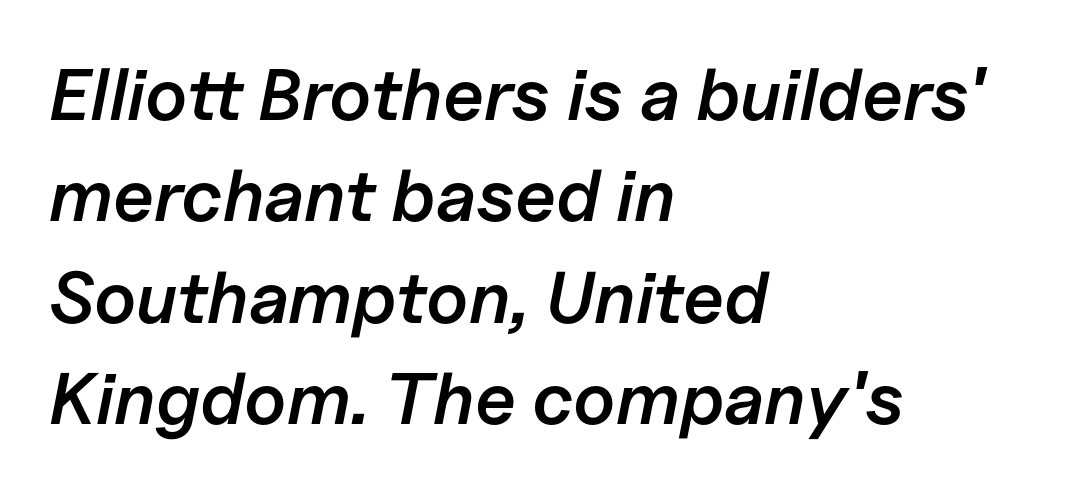
The image shows 73 px semibold type, italic (leaning right); set left-aligned, normal line spacing (1.39x), normal letter spacing, not underlined; low stroke contrast and a medium x-height.
